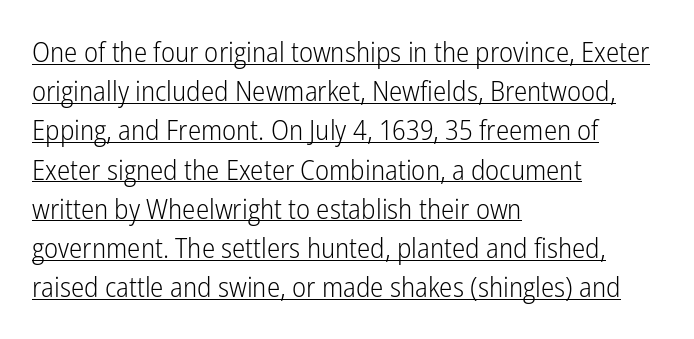
Each new line begins a customary step beneath the previous one. A sans-serif font was chosen for this passage. This is the regular roman posture of the typeface. Leftover space on each line is placed entirely after the last word. The strokes are not fattened; the text isn't bold. Think of a printed novel: that variable character pitch is what you see here.
